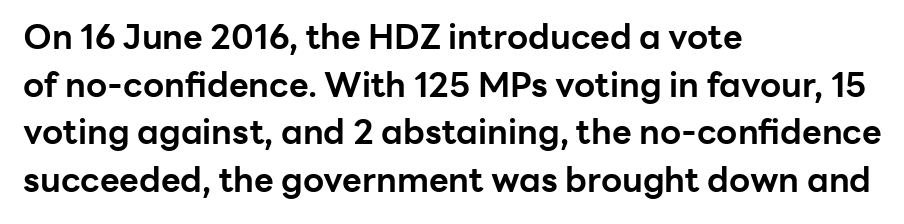
Q: Is the text bold? A: Yes.
Q: Is the text italic (slanted)? A: No, it is upright.
Q: Is the typeface a serif or a sans-serif typeface? A: Sans-serif.
Q: Is the text underlined? A: No.
Q: How is the paragraph aligned? A: Left-aligned.
Q: Is the spacing between letters normal or unusually wide? A: Normal.
Q: Is the spacing between lines tight, normal or loose? A: Normal.
Q: Width (condensed, normal, or wide)? A: Normal.
Q: Stroke contrast? A: Low.
Q: x-height? A: Medium.
Q: Monospaced? A: No.
